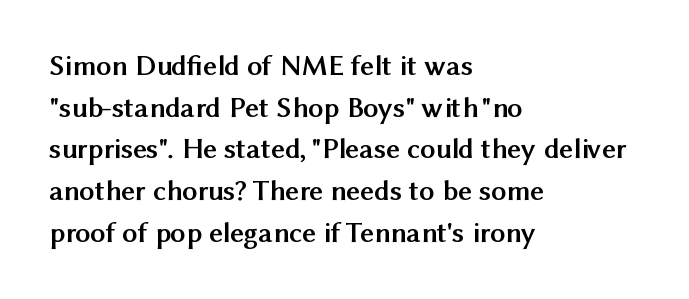
{"serif": "no", "italic": "no", "bold": "yes", "weight": "semibold", "width": "normal", "stroke_contrast": "medium", "x_height": "medium", "monospaced": "no", "underline": "no", "align": "left", "line_spacing": "normal", "line_spacing_ratio": 1.39, "letter_spacing": "normal", "letter_spacing_em": 0.0, "glyph_px": 30}
